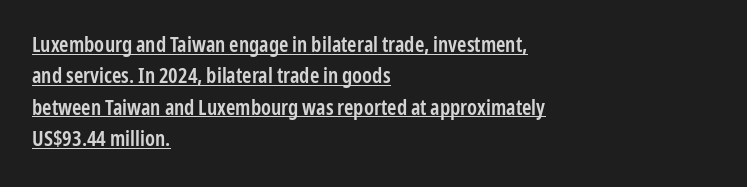
Q: Is the text bold? A: Semi-bold.
Q: Is the text italic (slanted)? A: No, it is upright.
Q: Is the text underlined? A: Yes.
Q: How is the paragraph aligned? A: Left-aligned.
Q: Is the spacing between letters normal or unusually wide? A: Normal.
Q: Is the spacing between lines tight, normal or loose? A: Normal.
